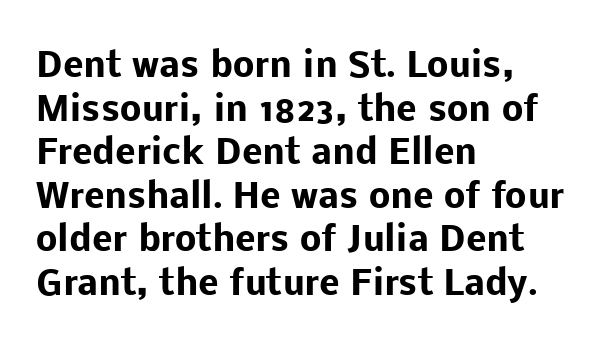
Q: Is the text bold? A: Yes.
Q: Is the text italic (slanted)? A: No, it is upright.
Q: Is the typeface a serif or a sans-serif typeface? A: Sans-serif.
Q: Is the text underlined? A: No.
Q: How is the paragraph aligned? A: Left-aligned.
Q: Is the spacing between letters normal or unusually wide? A: Normal.
Q: Is the spacing between lines tight, normal or loose? A: Normal.
Q: Width (condensed, normal, or wide)? A: Normal.
Q: Stroke contrast? A: Low.
Q: x-height? A: Medium.
Q: Monospaced? A: No.
